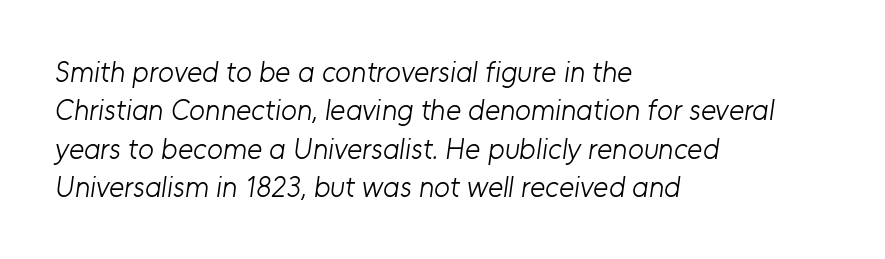
The image shows 29 px light sans-serif type; set left-aligned, normal line spacing (1.32x), normal letter spacing, not underlined; low stroke contrast and a medium x-height.
